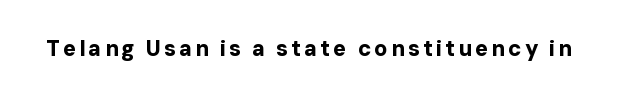
Weight check: bold — yes, fully. Rule under the text: the space is simply empty. Quick note: not italic, upright.
